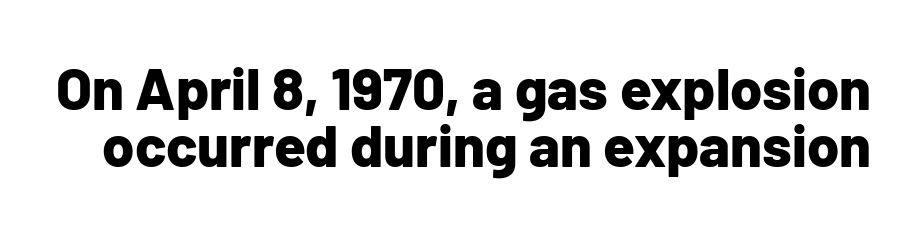
{"serif": "no", "italic": "no", "bold": "yes", "weight": "bold", "width": "normal", "stroke_contrast": "low", "x_height": "medium", "monospaced": "no", "underline": "no", "line_spacing": "tight", "line_spacing_ratio": 0.99, "letter_spacing": "normal", "letter_spacing_em": 0.0, "glyph_px": 58}
